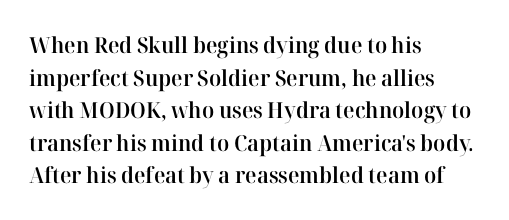
Q: Is the text bold? A: Semi-bold.
Q: Is the text italic (slanted)? A: No, it is upright.
Q: Is the text underlined? A: No.
Q: How is the paragraph aligned? A: Left-aligned.
Q: Is the spacing between letters normal or unusually wide? A: Normal.
Q: Is the spacing between lines tight, normal or loose? A: Normal.
